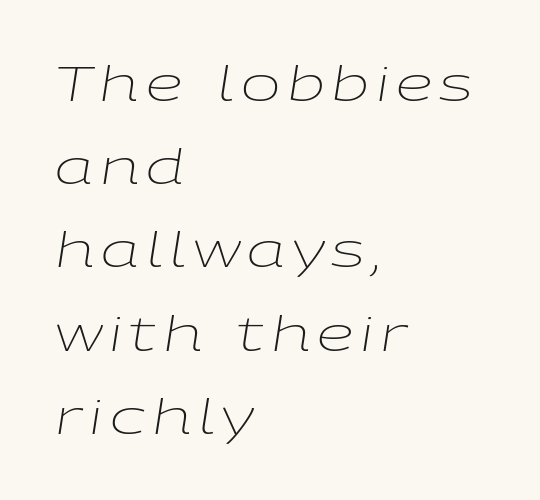
Q: Is the text bold? A: No.
Q: Is the text italic (slanted)? A: Yes, it leans right by about 9 degrees.
Q: Is the text underlined? A: No.
Q: How is the paragraph aligned? A: Left-aligned.
Q: Width (condensed, normal, or wide)? A: Wide.
Q: Stroke contrast? A: Low.
Q: x-height? A: Medium.
Q: Monospaced? A: No.
